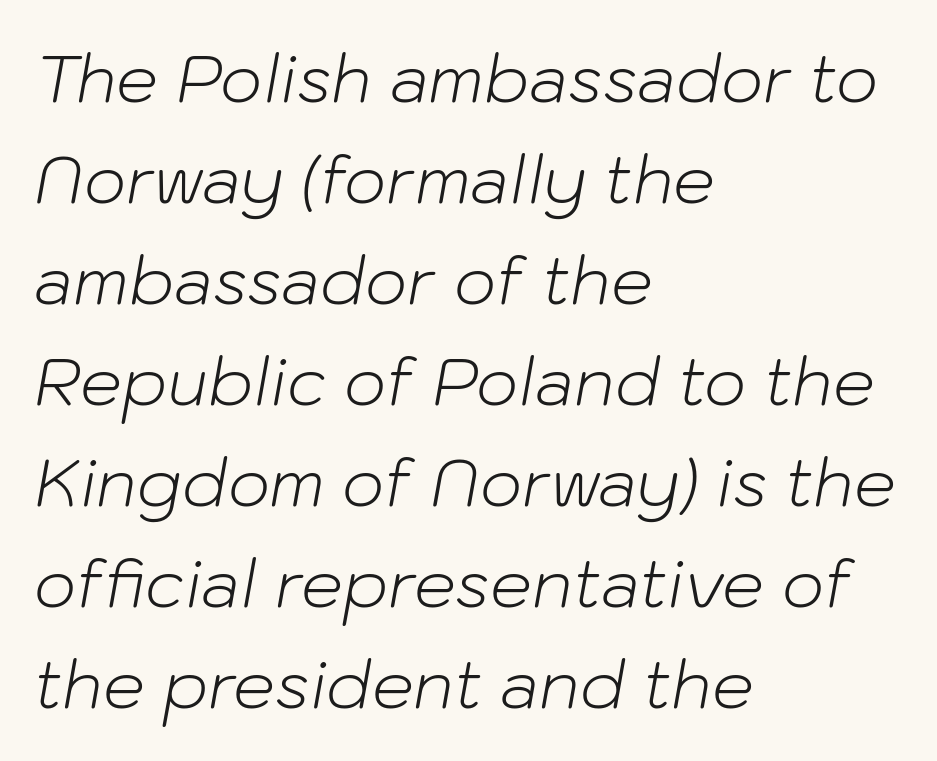
Q: Is the text bold? A: No.
Q: Is the text italic (slanted)? A: Yes, it leans right by about 10 degrees.
Q: Is the text underlined? A: No.
Q: How is the paragraph aligned? A: Left-aligned.
Q: Is the spacing between letters normal or unusually wide? A: Normal.
Q: Is the spacing between lines tight, normal or loose? A: Normal.
Q: Width (condensed, normal, or wide)? A: Normal.
Q: Stroke contrast? A: Low.
Q: x-height? A: Medium.
Q: Monospaced? A: No.
